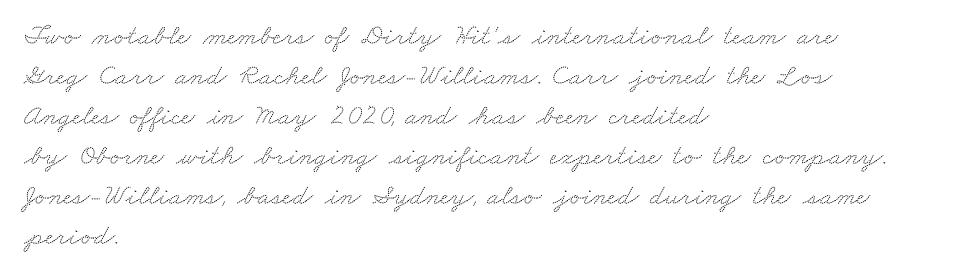
{"serif": "yes", "width": "wide", "stroke_contrast": "medium", "x_height": "small", "monospaced": "no", "underline": "no", "align": "left", "line_spacing": "normal", "line_spacing_ratio": 1.38, "letter_spacing": "normal", "letter_spacing_em": 0.0, "glyph_px": 29}
